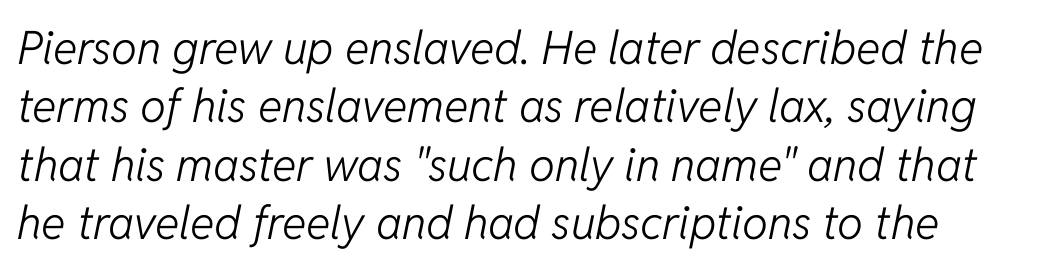
Varying glyph widths throughout — classic text-font behaviour. Would a proofreader flag this as italicized? Yes. Whoever set this chose a conventional vertical rhythm. Spacing between characters is what you'd get straight out of the box. The cut favours lightness, reaching ordinary text weight at its darkest. The string is rendered with underlining switched off.
